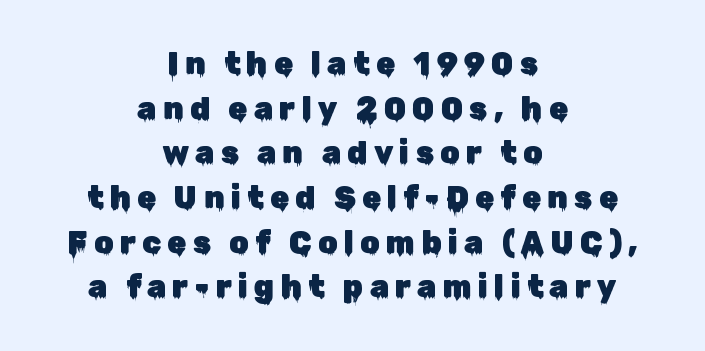
Q: Is the text italic (slanted)? A: No, it is upright.
Q: Is the typeface a serif or a sans-serif typeface? A: Sans-serif.
Q: Is the text underlined? A: No.
Q: How is the paragraph aligned? A: Centered.
Q: Is the spacing between letters normal or unusually wide? A: Unusually wide.
Q: Is the spacing between lines tight, normal or loose? A: Normal.
Q: Width (condensed, normal, or wide)? A: Normal.
Q: Stroke contrast? A: Low.
Q: x-height? A: Medium.
Q: Monospaced? A: No.
